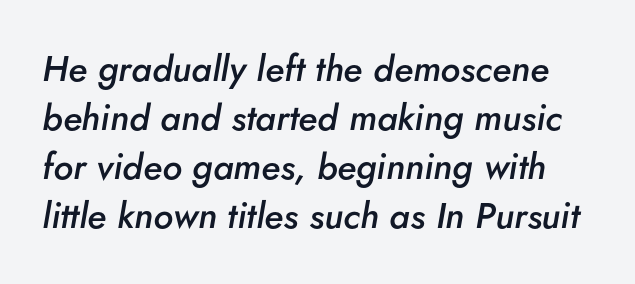
Q: Is the text bold? A: Semi-bold.
Q: Is the text italic (slanted)? A: Yes, it leans right by about 5 degrees.
Q: Is the text underlined? A: No.
Q: Is the spacing between letters normal or unusually wide? A: Normal.
Q: Is the spacing between lines tight, normal or loose? A: Normal.
Q: Width (condensed, normal, or wide)? A: Normal.
Q: Stroke contrast? A: Low.
Q: x-height? A: Small.
Q: Monospaced? A: No.
